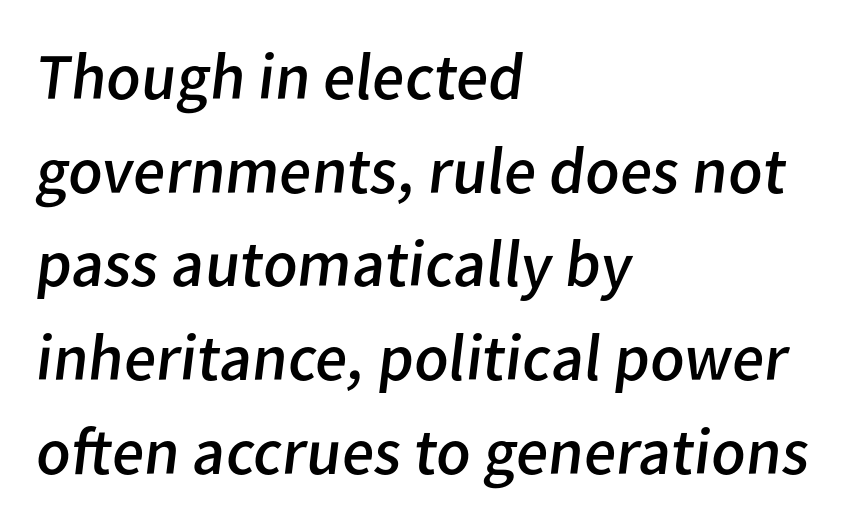
The image shows 66 px regular-weight sans-serif type; set left-aligned, normal line spacing (1.42x), normal letter spacing, not underlined; low stroke contrast and a medium x-height.
